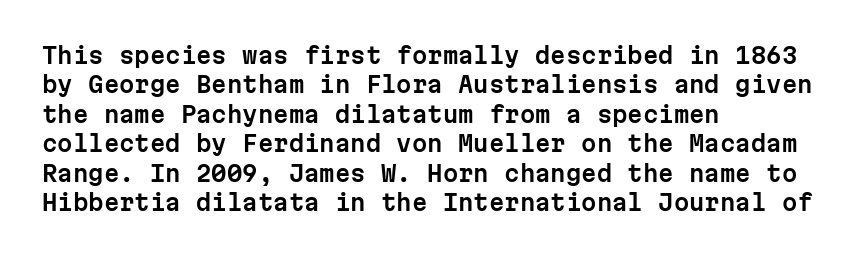
{"italic": "no", "underline": "no", "align": "left", "line_spacing": "normal", "line_spacing_ratio": 1.34, "letter_spacing": "normal", "letter_spacing_em": 0.0, "glyph_px": 22}
